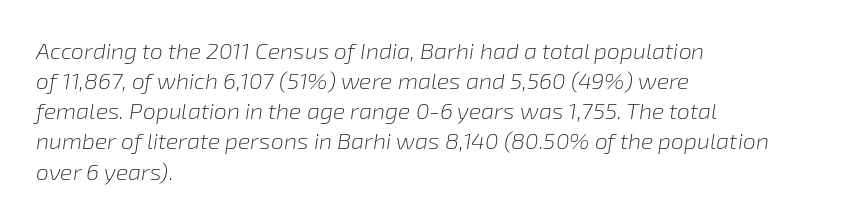
Does the copy run flush right? No — it runs flush left. Interline gaps are of average width in this sample. Observe the ordinary spacing: letters are neighbours, not strangers. The foot of each line stays bare and open.
